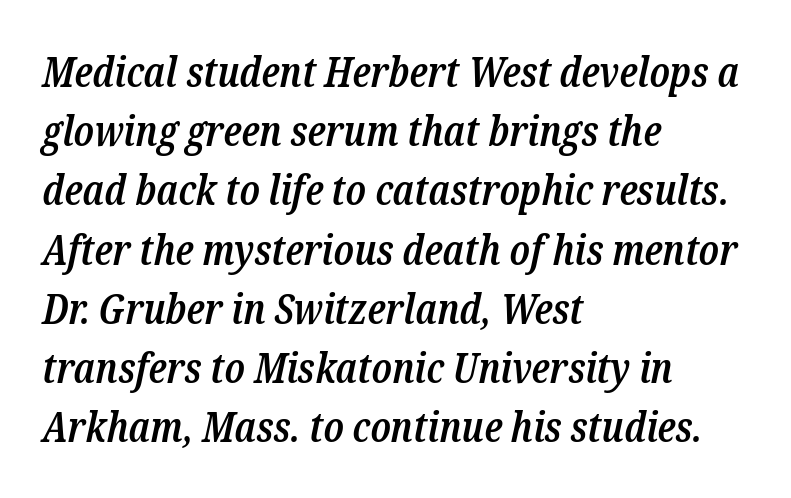
The image shows 42 px semibold, condensed serif type, italic (leaning right); set left-aligned, normal line spacing (1.41x), normal letter spacing, not underlined; low stroke contrast and a medium x-height.
